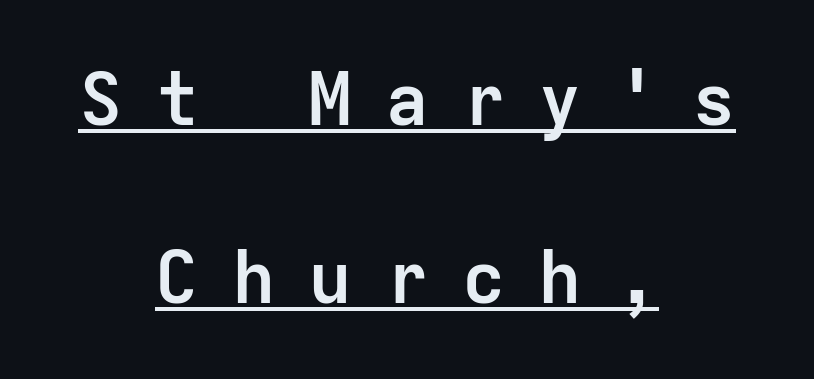
Horizontally, the lines are justified to the midpoint only. Loose tracking; the words dissolve into strings of separated letters. Posture: upright roman. This sample trades compactness for vertical openness between lines.
